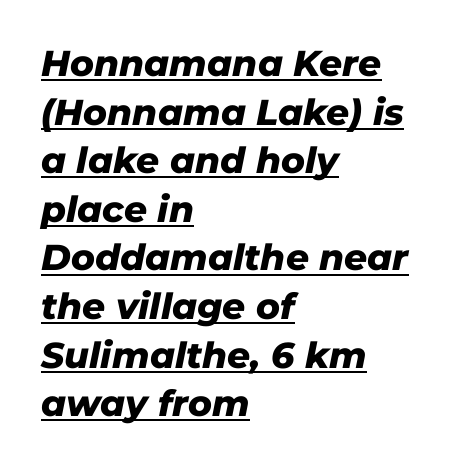
{"italic": "yes", "lean": "right", "slant_degrees": 11, "bold": "yes", "weight": "heavy", "width": "normal", "stroke_contrast": "low", "x_height": "medium", "monospaced": "no", "underline": "yes", "align": "left", "line_spacing": "normal", "line_spacing_ratio": 1.35, "letter_spacing": "normal", "letter_spacing_em": 0.0, "glyph_px": 36}
